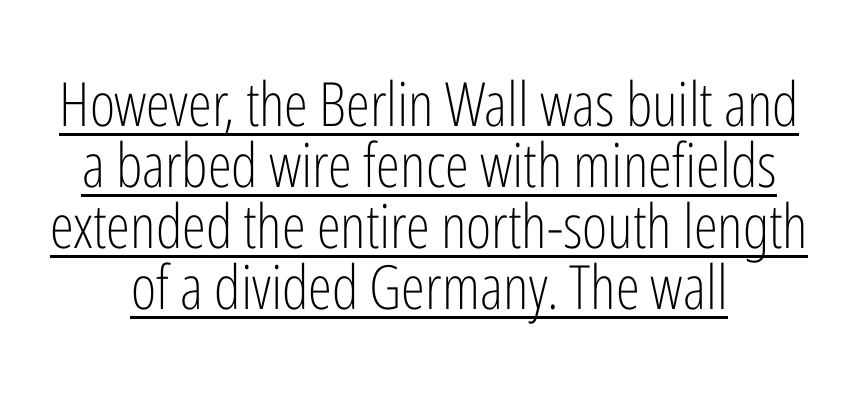
Q: Is the text bold? A: No.
Q: Is the text italic (slanted)? A: No, it is upright.
Q: Is the typeface a serif or a sans-serif typeface? A: Sans-serif.
Q: Is the text underlined? A: Yes.
Q: How is the paragraph aligned? A: Centered.
Q: Is the spacing between letters normal or unusually wide? A: Normal.
Q: Is the spacing between lines tight, normal or loose? A: Tight.
Q: Width (condensed, normal, or wide)? A: Condensed.
Q: Stroke contrast? A: Low.
Q: x-height? A: Medium.
Q: Monospaced? A: No.
